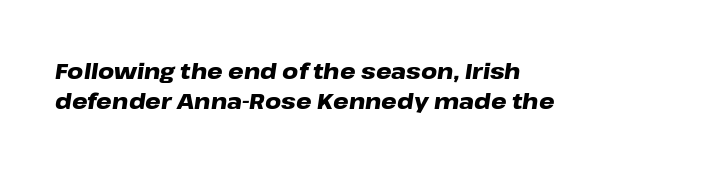
{"italic": "yes", "lean": "right", "slant_degrees": 8, "bold": "yes", "underline": "no", "align": "left", "line_spacing": "normal", "line_spacing_ratio": 1.37, "letter_spacing": "normal", "letter_spacing_em": 0.0, "glyph_px": 22}
